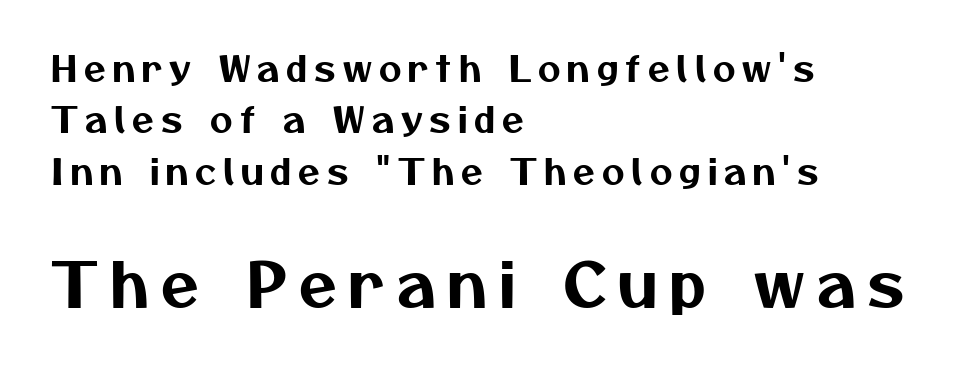
The image shows 61 px sans-serif type; set left-aligned, normal line spacing (1.47x), unusually wide letter spacing (+0.2 em), not underlined; the second (bottom) block is 1.74x larger; medium stroke contrast and a medium x-height.
